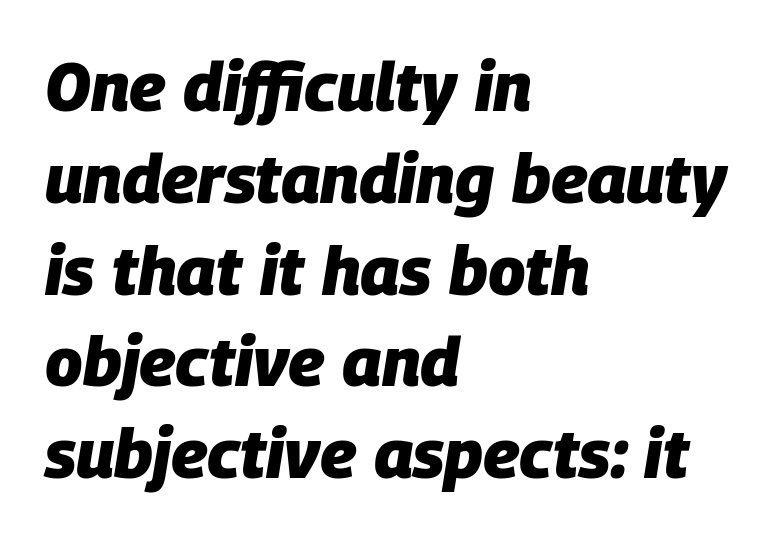
Q: Is the text bold? A: Yes.
Q: Is the text italic (slanted)? A: Yes, it leans right by about 9 degrees.
Q: Is the text underlined? A: No.
Q: How is the paragraph aligned? A: Left-aligned.
Q: Is the spacing between letters normal or unusually wide? A: Normal.
Q: Is the spacing between lines tight, normal or loose? A: Normal.
Q: Width (condensed, normal, or wide)? A: Normal.
Q: Stroke contrast? A: Low.
Q: x-height? A: Large.
Q: Monospaced? A: No.
